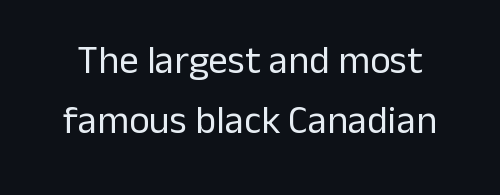
The typography opts for an upright posture over an oblique one. Caption: face not bold, strokes unweighted. Default kerning and tracking; the words read as compact shapes. This sample has the flowing, uneven cadence of proportional lettering.
